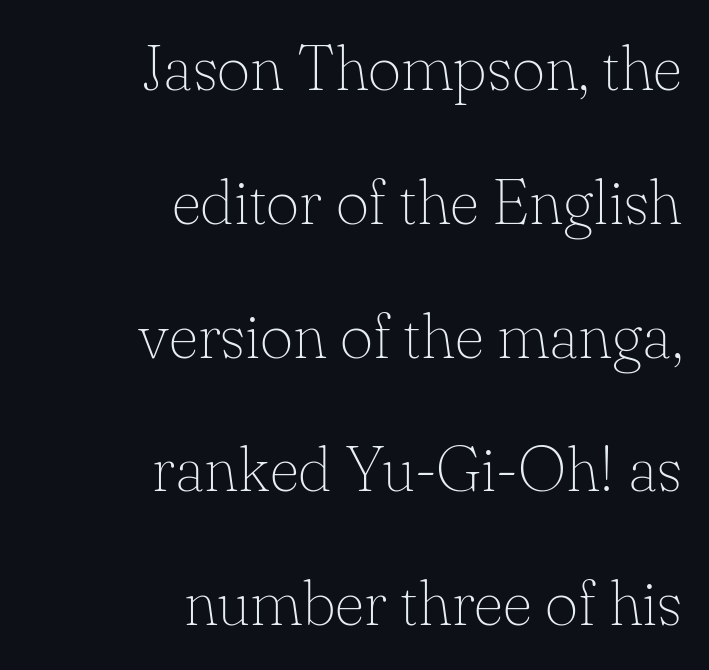
{"serif": "yes", "italic": "no", "bold": "no", "weight": "thin", "width": "normal", "stroke_contrast": "low", "x_height": "small", "monospaced": "no", "underline": "no", "align": "right", "line_spacing": "loose", "line_spacing_ratio": 2.09, "letter_spacing": "normal", "letter_spacing_em": 0.0, "glyph_px": 64}
